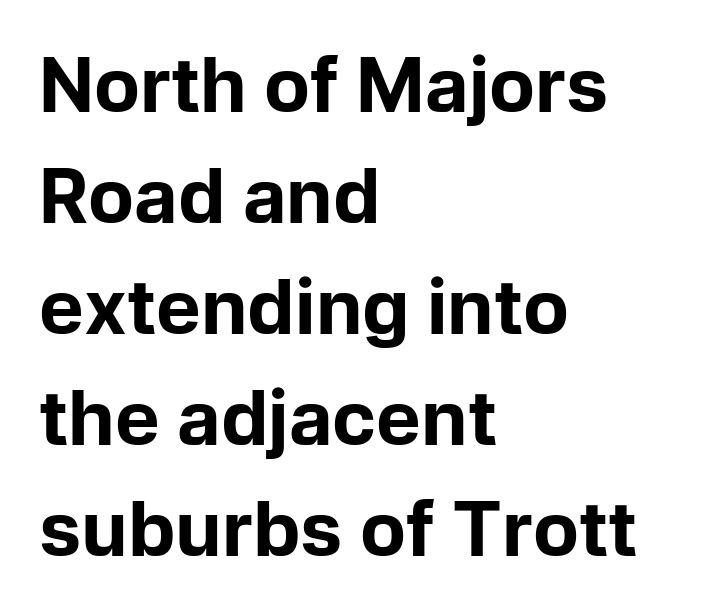
The image shows 75 px bold sans-serif type, upright; set left-aligned, normal line spacing (1.48x), normal letter spacing, not underlined; low stroke contrast and a medium x-height.
